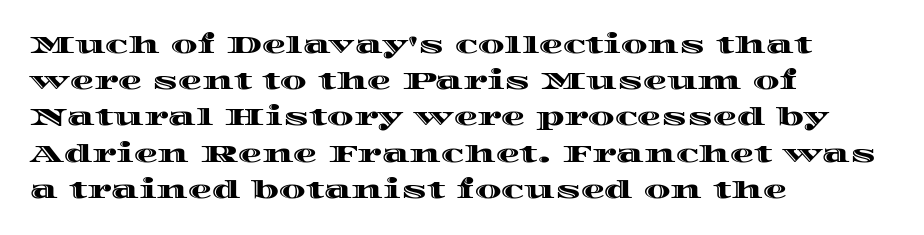
{"italic": "no", "underline": "no", "align": "left", "line_spacing": "normal", "line_spacing_ratio": 1.51, "letter_spacing": "normal", "letter_spacing_em": 0.0, "glyph_px": 24}
